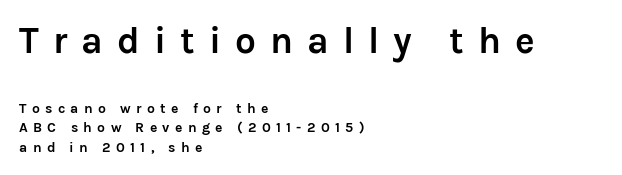
Q: Is the text bold? A: Yes.
Q: Is the text italic (slanted)? A: No, it is upright.
Q: Is the typeface a serif or a sans-serif typeface? A: Sans-serif.
Q: Is the text underlined? A: No.
Q: How is the paragraph aligned? A: Left-aligned.
Q: Is the spacing between letters normal or unusually wide? A: Unusually wide.
Q: Is the spacing between lines tight, normal or loose? A: Normal.
Q: Which block of text is set in a larger size, the first (top) or the second (bottom)? A: The first (top) one.
Q: Width (condensed, normal, or wide)? A: Normal.
Q: Stroke contrast? A: Low.
Q: x-height? A: Medium.
Q: Monospaced? A: No.
